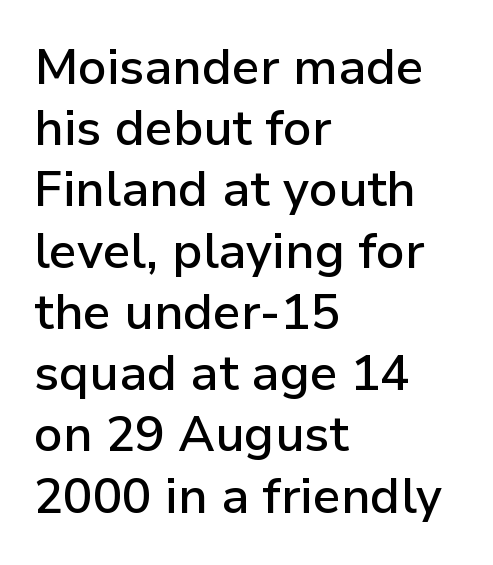
Q: Is the text bold? A: Semi-bold.
Q: Is the text italic (slanted)? A: No, it is upright.
Q: Is the typeface a serif or a sans-serif typeface? A: Sans-serif.
Q: Is the text underlined? A: No.
Q: How is the paragraph aligned? A: Left-aligned.
Q: Is the spacing between letters normal or unusually wide? A: Normal.
Q: Is the spacing between lines tight, normal or loose? A: Normal.
Q: Width (condensed, normal, or wide)? A: Normal.
Q: Stroke contrast? A: Low.
Q: x-height? A: Medium.
Q: Monospaced? A: No.
